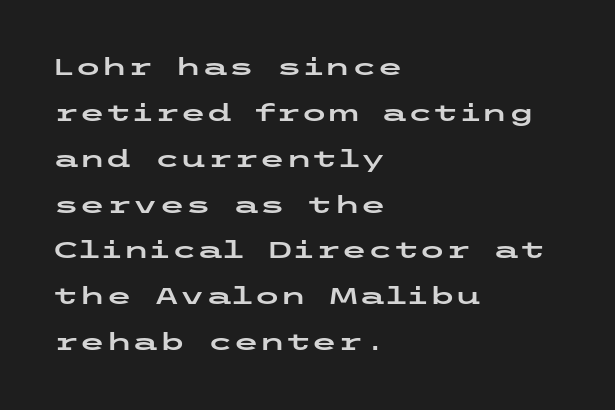
Q: Is the text italic (slanted)? A: No, it is upright.
Q: Is the text underlined? A: No.
Q: How is the paragraph aligned? A: Left-aligned.
Q: Is the spacing between letters normal or unusually wide? A: Normal.
Q: Is the spacing between lines tight, normal or loose? A: Loose.
